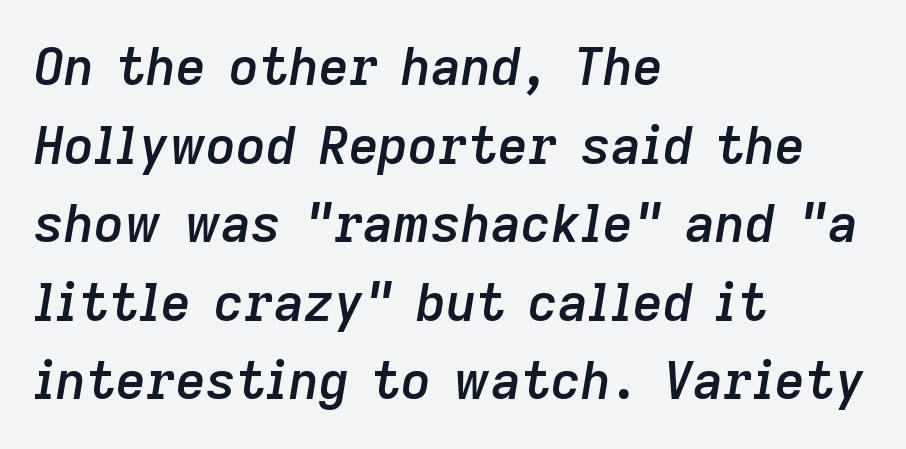
The image shows 52 px semibold type, italic (leaning right); set left-aligned, normal line spacing (1.51x), normal letter spacing, not underlined; low stroke contrast and a medium x-height.
